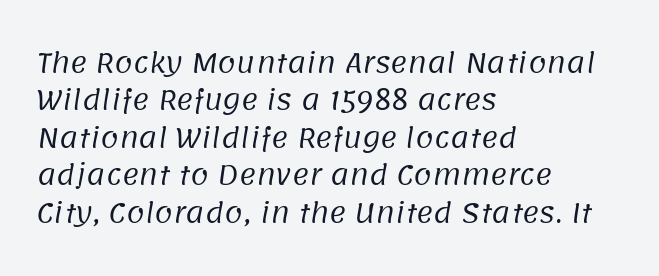
{"bold": "no", "underline": "no", "align": "left", "line_spacing": "normal", "line_spacing_ratio": 1.44, "letter_spacing": "normal", "letter_spacing_em": 0.0, "glyph_px": 26}
